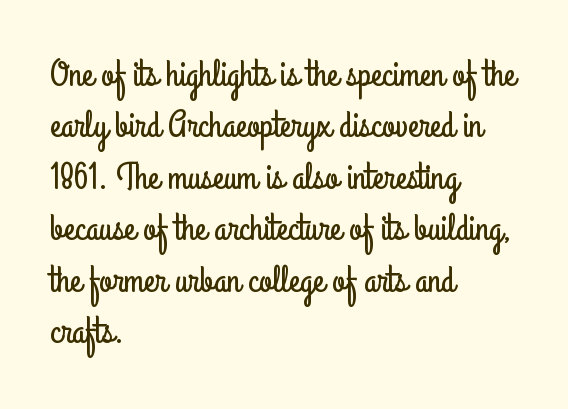
Quick note: underline off. Letterform terminals end flat and unadorned throughout the passage. This sample is left-justified, so line endings fall wherever the words run out. Compared with typical paragraphs, the rows here are spaced about the same. No extra tracking has been applied to these lines.
